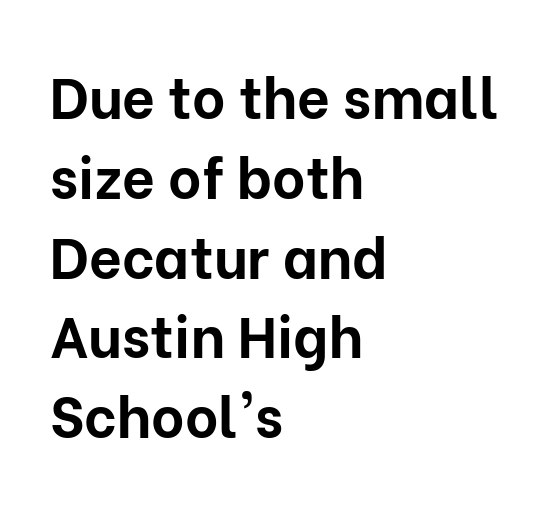
Horizontal alignment here is leftward, the default for most running prose. The letters stand straight up with perfectly vertical stems. The strip under each line holds only bare page. The horizontal fit of the characters is conventional and even. Chunky letters — that's bold for sure.
